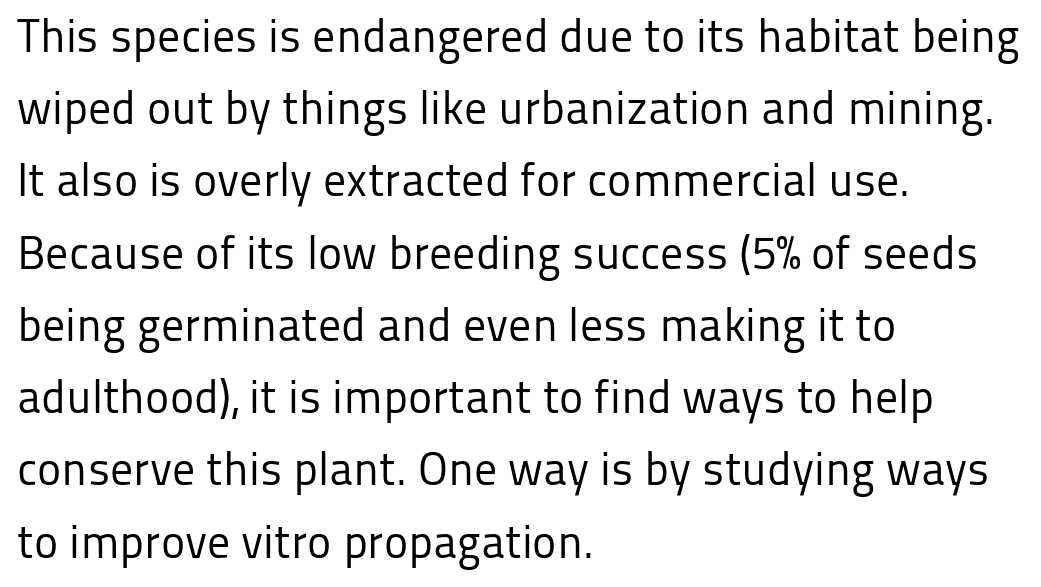
Inter-character spacing is left at the font's built-in metrics. Ordinary non-slanted type is in use. Stem width sits at or under what a default text font uses. The rendering uses a moderate line-height, typical for paragraphs.
